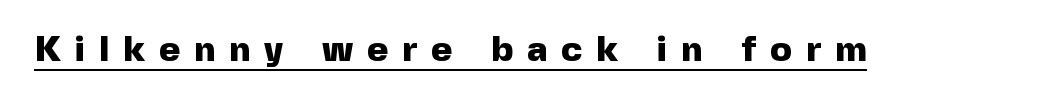
The characters display no serif detailing; their extremities are plain. When letters stand straight like this, we call the style roman or upright. The face used here has the dense, thick strokes of a bold. These lines have a slow, spaced-out rhythm from letter to letter. These lines are rendered in a variable-pitch font. Has an underline been added? It has.
